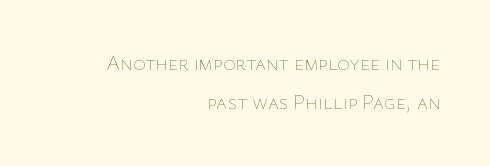
{"italic": "no", "bold": "no", "underline": "no", "align": "right", "line_spacing_ratio": 1.84, "letter_spacing": "normal", "letter_spacing_em": 0.0, "glyph_px": 21}
